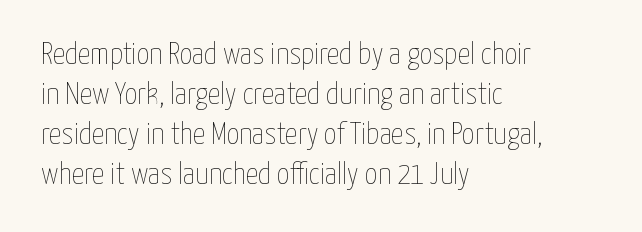
{"italic": "no", "bold": "no", "weight": "thin", "width": "condensed", "stroke_contrast": "low", "x_height": "medium", "monospaced": "no", "underline": "no", "align": "left", "line_spacing": "normal", "line_spacing_ratio": 1.29, "letter_spacing": "normal", "letter_spacing_em": 0.0, "glyph_px": 31}
